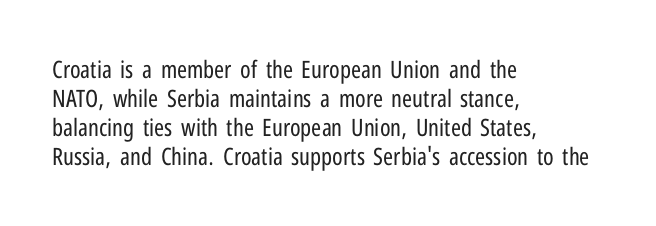
The strokes carry an ordinary text weight at most. Default kerning and tracking; the words read as compact shapes. The gap between lines stays unmarked. Does the lettering tilt? It doesn't — this is upright.
